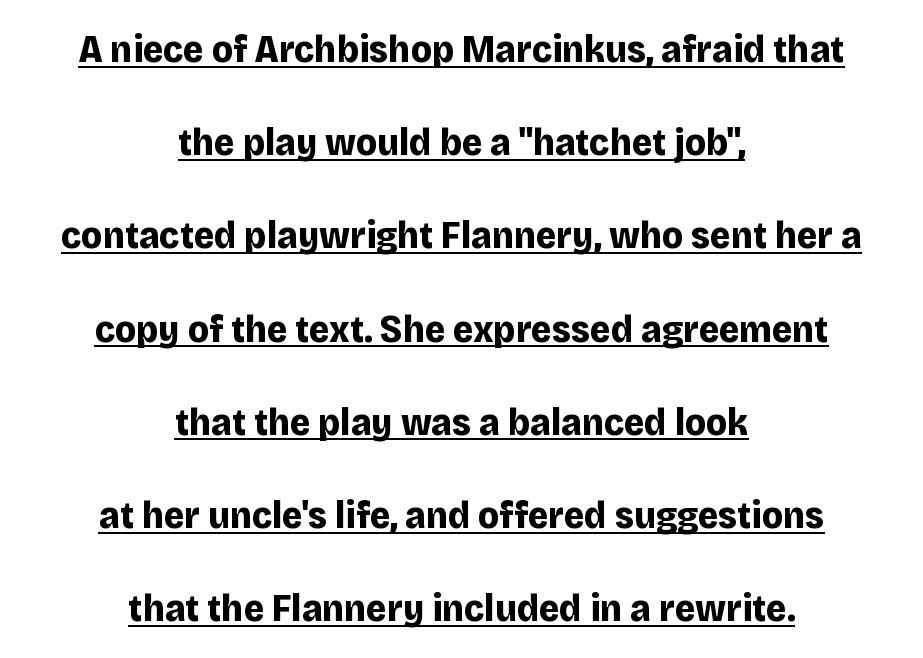
The image shows 39 px bold sans-serif type, upright; set centered, loose line spacing (2.39x), normal letter spacing, underlined; low stroke contrast and a large x-height.
